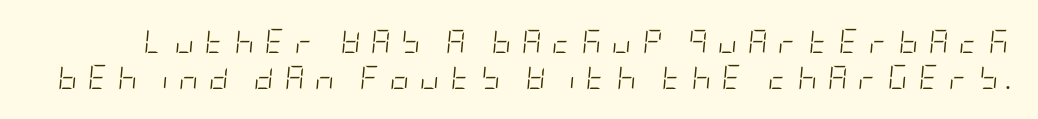
Weight: regular or lighter. Posture: slanted. The glyphs are unaccompanied by any horizontal stroke below them. Here the glyphs are tracked loosely, breaking word shapes into spaced letters. Summary of vertical rhythm: regular, with standard interline spacing.
